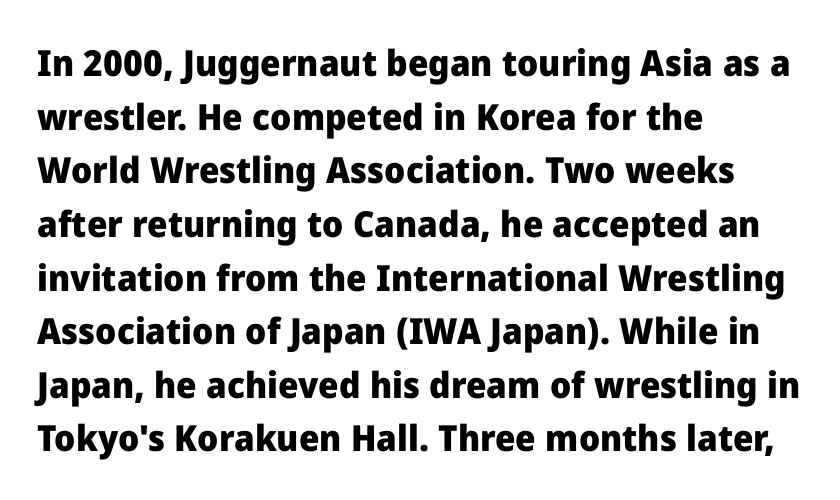
Nope, no serifs anywhere on these letters. Any mark beneath the type? The region is blank. In CSS terms this would be text-align: left. A full-strength bold gives these letters their thick strokes. The rendering uses natural spacing where letterforms have individual widths.
